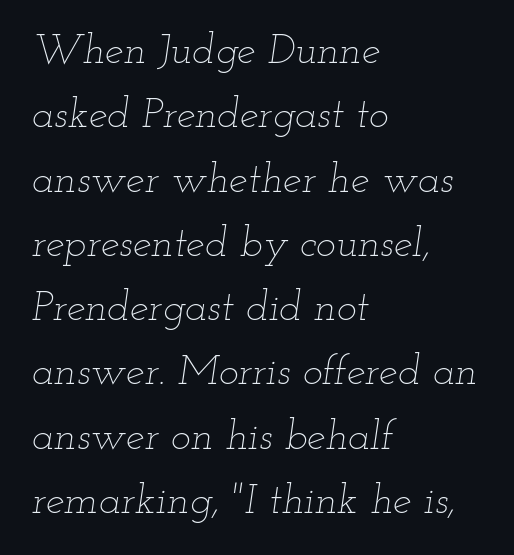
The image shows 42 px thin, wide type, italic (leaning right); set left-aligned, normal line spacing (1.53x), normal letter spacing, not underlined; low stroke contrast and a small x-height.
